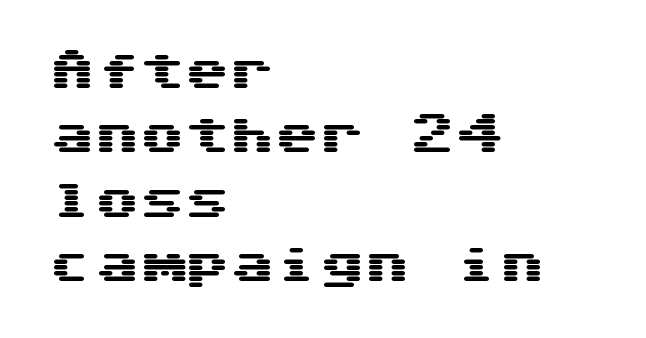
The image shows 45 px wide sans-serif type, upright, monospaced; set left-aligned, normal line spacing (1.43x), normal letter spacing, not underlined; medium stroke contrast and a medium x-height.
